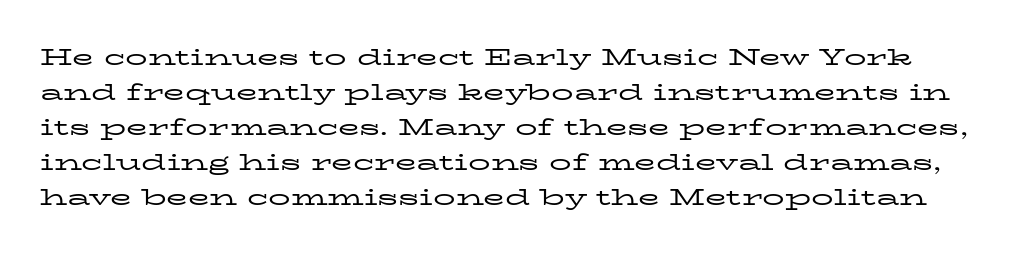
Q: Is the text bold? A: No.
Q: Is the text italic (slanted)? A: No, it is upright.
Q: Is the text underlined? A: No.
Q: Is the spacing between letters normal or unusually wide? A: Normal.
Q: Is the spacing between lines tight, normal or loose? A: Normal.
